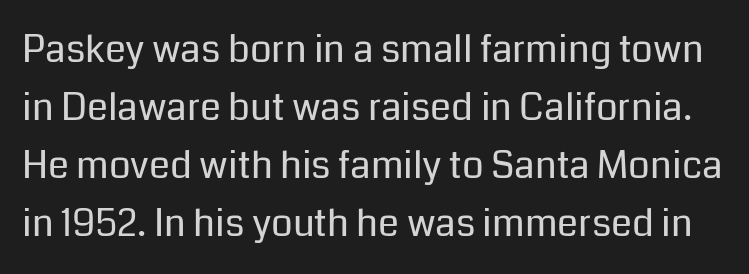
Q: Is the text bold? A: No.
Q: Is the text italic (slanted)? A: No, it is upright.
Q: Is the typeface a serif or a sans-serif typeface? A: Sans-serif.
Q: Is the text underlined? A: No.
Q: Is the spacing between letters normal or unusually wide? A: Normal.
Q: Is the spacing between lines tight, normal or loose? A: Normal.
Q: Width (condensed, normal, or wide)? A: Normal.
Q: Stroke contrast? A: Low.
Q: x-height? A: Medium.
Q: Monospaced? A: No.
